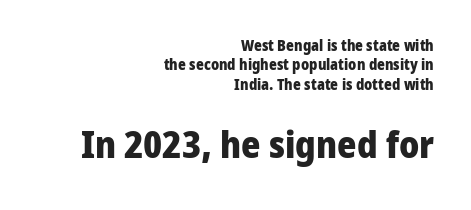
Q: Is the text bold? A: Yes.
Q: Is the text italic (slanted)? A: No, it is upright.
Q: Is the typeface a serif or a sans-serif typeface? A: Sans-serif.
Q: Is the text underlined? A: No.
Q: How is the paragraph aligned? A: Right-aligned.
Q: Is the spacing between letters normal or unusually wide? A: Normal.
Q: Is the spacing between lines tight, normal or loose? A: Normal.
Q: Which block of text is set in a larger size, the first (top) or the second (bottom)? A: The second (bottom) one.
Q: Width (condensed, normal, or wide)? A: Normal.
Q: Stroke contrast? A: Low.
Q: x-height? A: Medium.
Q: Monospaced? A: No.
